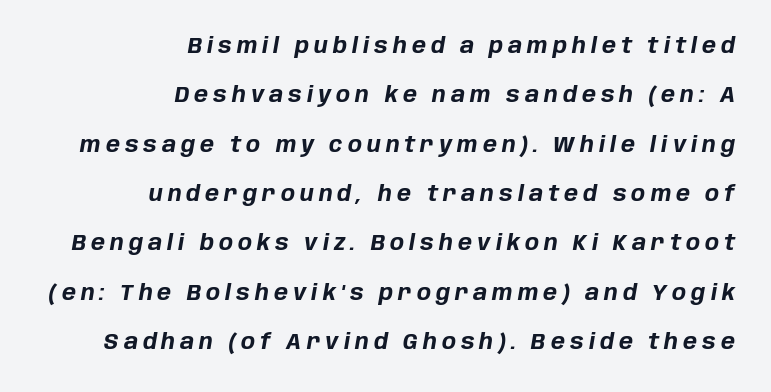
The letterforms stand isolated, each surrounded by extra space. Its strokes are broad and dark, the hallmark of bold type. This sample is right-justified, so line beginnings fall wherever the words allow. This block would shrink considerably if given ordinary leading; it's expanded now. Honestly, there is no underline to notice here at all.
